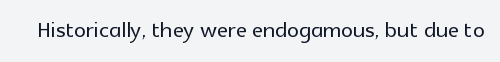
{"serif": "no", "italic": "no", "width": "normal", "x_height": "medium", "monospaced": "no", "underline": "no", "letter_spacing": "normal", "letter_spacing_em": 0.0, "glyph_px": 30}
